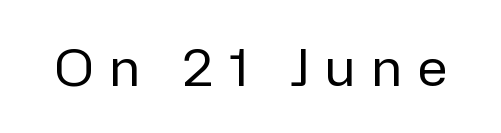
{"serif": "no", "italic": "no", "bold": "no", "weight": "regular", "width": "normal", "stroke_contrast": "low", "x_height": "medium", "monospaced": "no", "underline": "no", "letter_spacing": "wide", "letter_spacing_em": 0.34, "glyph_px": 50}
